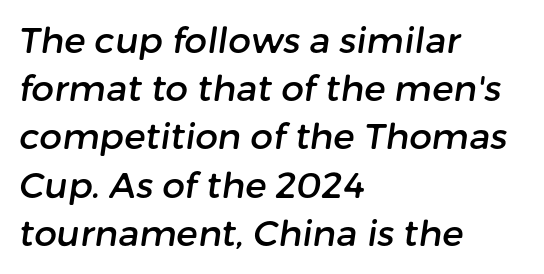
Q: Is the typeface a serif or a sans-serif typeface? A: Sans-serif.
Q: Is the text underlined? A: No.
Q: How is the paragraph aligned? A: Left-aligned.
Q: Is the spacing between letters normal or unusually wide? A: Normal.
Q: Is the spacing between lines tight, normal or loose? A: Normal.
Q: Width (condensed, normal, or wide)? A: Normal.
Q: Stroke contrast? A: Low.
Q: x-height? A: Medium.
Q: Monospaced? A: No.
